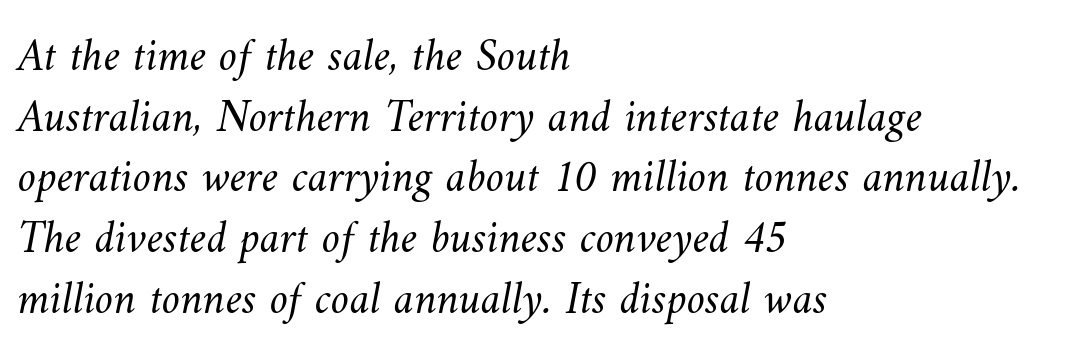
The image shows 46 px light type; set left-aligned, normal line spacing (1.32x), normal letter spacing, not underlined; medium stroke contrast and a small x-height.
